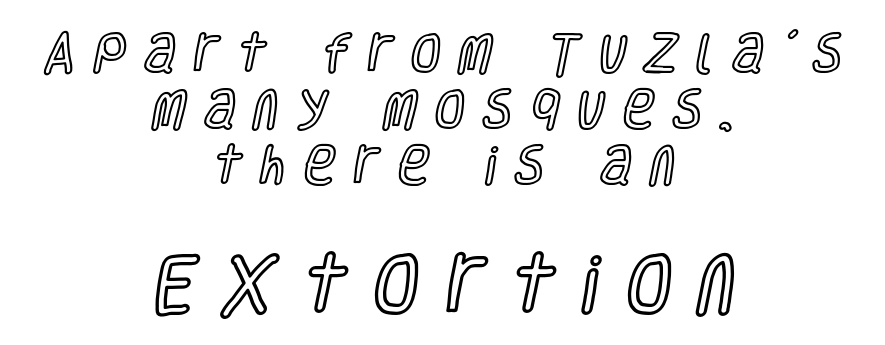
The image shows 65 px condensed type; set centered, normal line spacing (1.3x), unusually wide letter spacing (+0.43 em), not underlined; the second (bottom) block is 1.51x larger; a large x-height.
